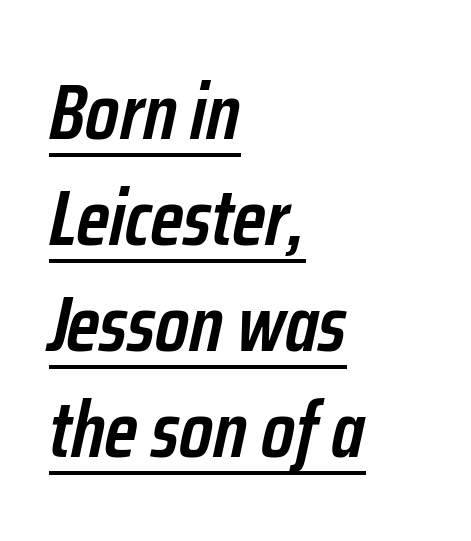
The passage shown is typed in a proportional face where columns would drift. Horizontally, the lines are justified to the leading edge only. A fair bit of extra ink — the face is semibold, not bold. Compared with ordinary roman type, these characters are visibly tilted. Reading down the column, the eye jumps a familiar distance to each next line. The passage shown is underscored from start to finish.
